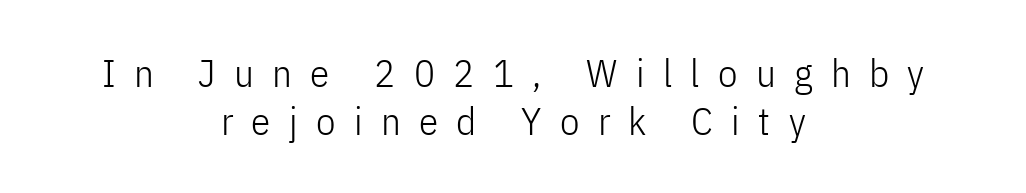
The image shows 39 px light, condensed sans-serif type, upright; set centered, line spacing 1.23x, unusually wide letter spacing (+0.47 em), not underlined; low stroke contrast and a medium x-height.
